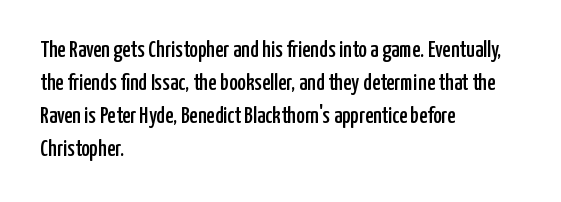
The image shows 23 px text type, upright; set left-aligned, normal line spacing (1.44x), normal letter spacing, not underlined.
